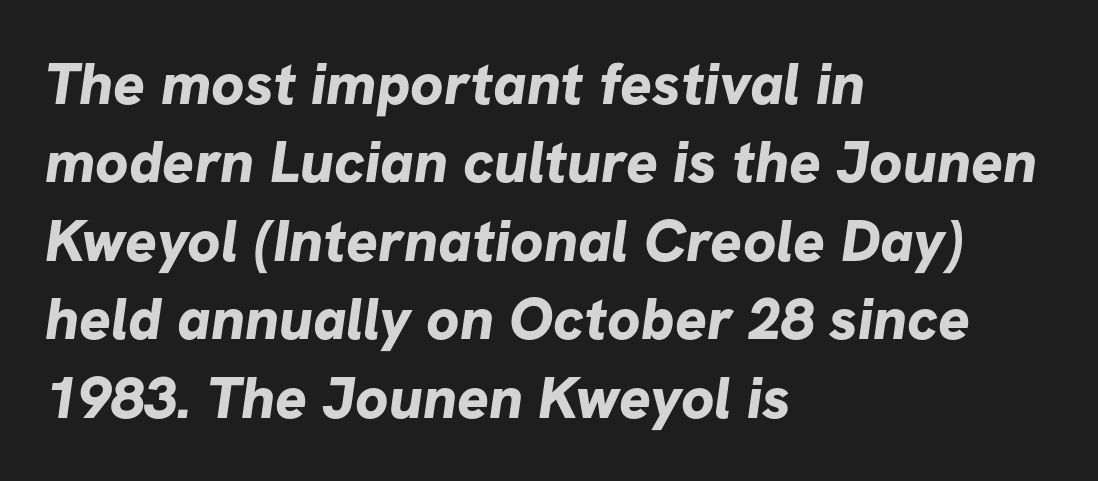
The image shows 59 px bold sans-serif type; set left-aligned, normal line spacing (1.33x), normal letter spacing, not underlined; low stroke contrast and a medium x-height.
